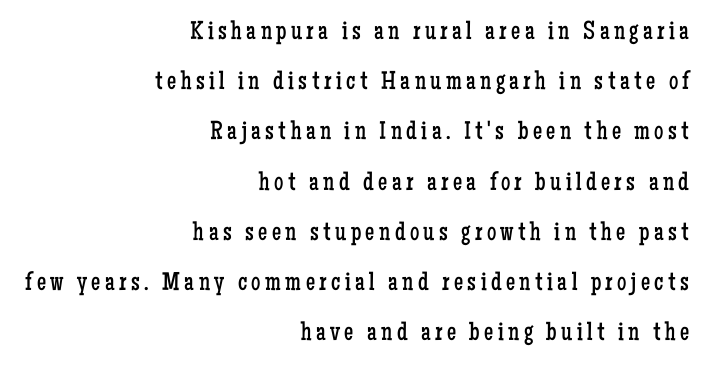
{"italic": "no", "bold": "no", "underline": "no", "align": "right", "line_spacing": "loose", "line_spacing_ratio": 1.93, "glyph_px": 26}
